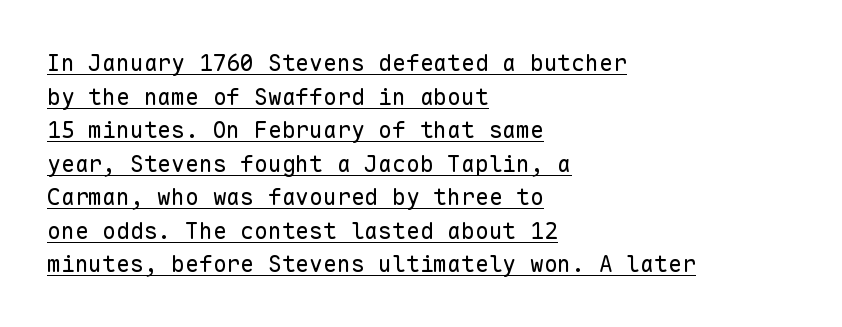
The compositor pushed each line to the left boundary. A typesetter would mark this as roman, not italic. The strokes are not fattened; the text isn't bold. No extra tracking has been applied to these lines. The specimen includes a rule beneath the text block's lines.
